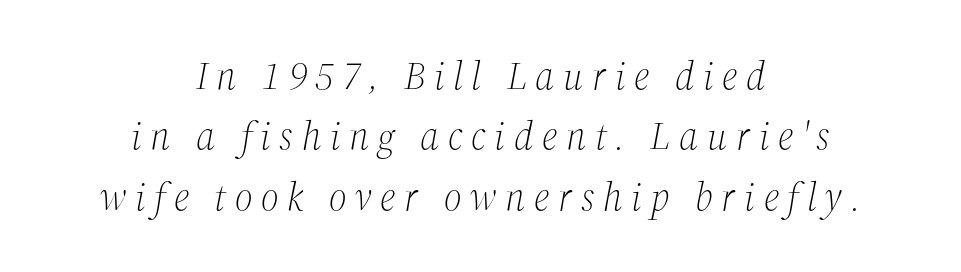
This sample uses an oblique cut, with every glyph tilted off the vertical. These lines stack symmetrically, like a column narrowing and widening about its center. Tracking value appears strongly positive — letters spread wide. You could not count columns in this text — the font is proportionally spaced. Type style note: has serifs. A clean baseline with only descenders dipping below it.
